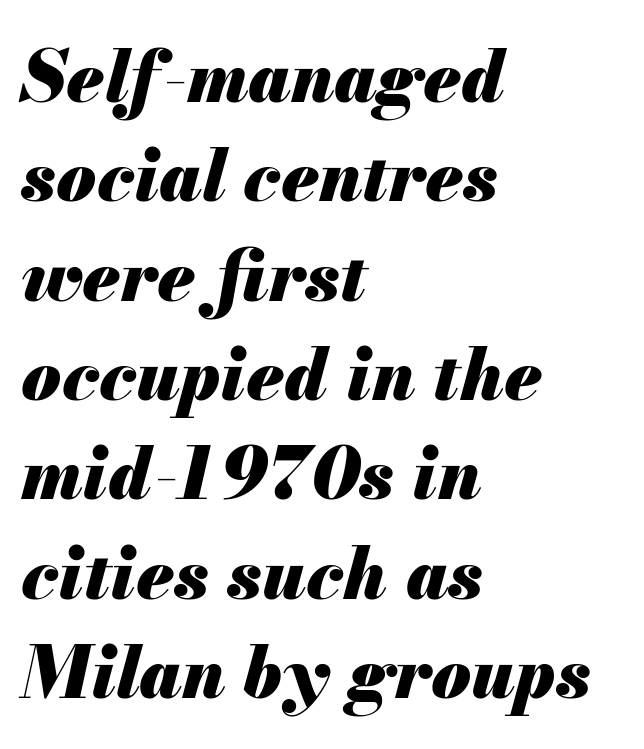
The image shows 72 px heavy type, italic (leaning right); set left-aligned, normal line spacing (1.38x), normal letter spacing, not underlined; medium stroke contrast and a small x-height.
